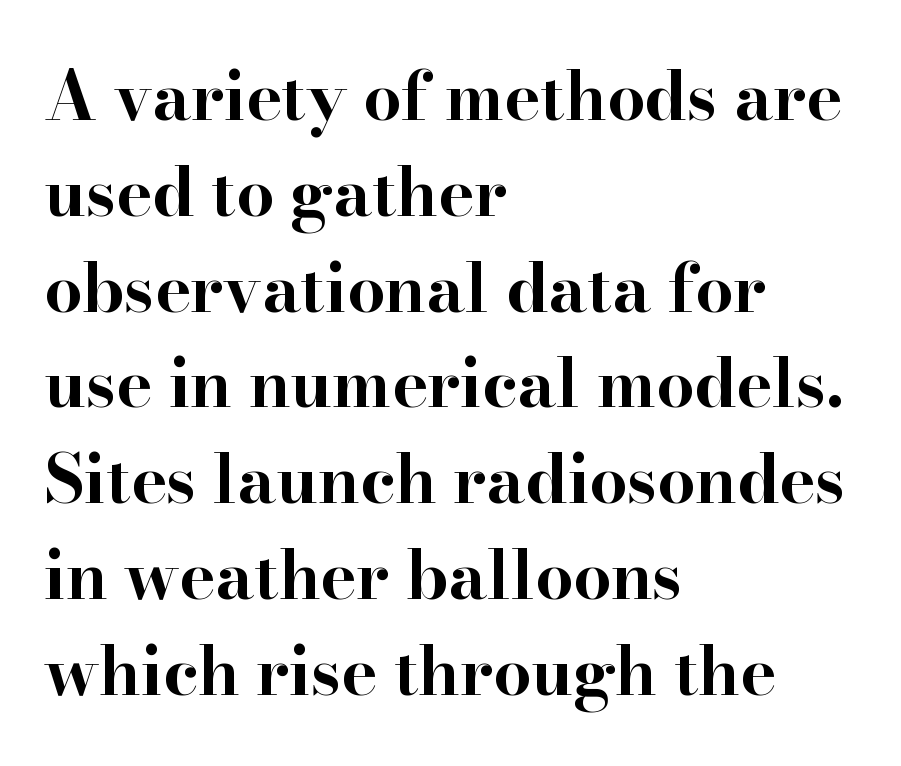
The image shows 67 px bold, wide serif type, upright; set left-aligned, normal line spacing (1.43x), normal letter spacing, not underlined; high stroke contrast and a small x-height.
